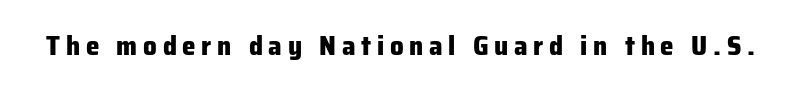
{"italic": "no", "bold": "yes", "underline": "no", "letter_spacing": "wide", "letter_spacing_em": 0.21, "glyph_px": 27}
